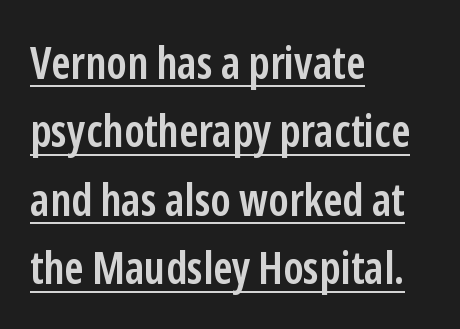
The rendering uses natural spacing where letterforms have individual widths. This sample is left-justified, so line endings fall wherever the words run out. The characters display no serif detailing; their extremities are plain. The face used here appears with an underline applied.
